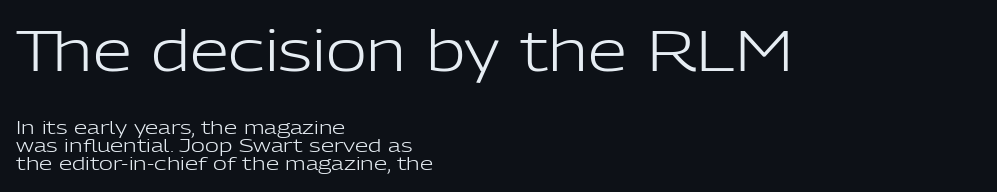
The image shows 56 px light sans-serif type, upright; set left-aligned, tight line spacing (0.96x), normal letter spacing, not underlined; the first (top) block is 2.95x larger; low stroke contrast and a medium x-height.
